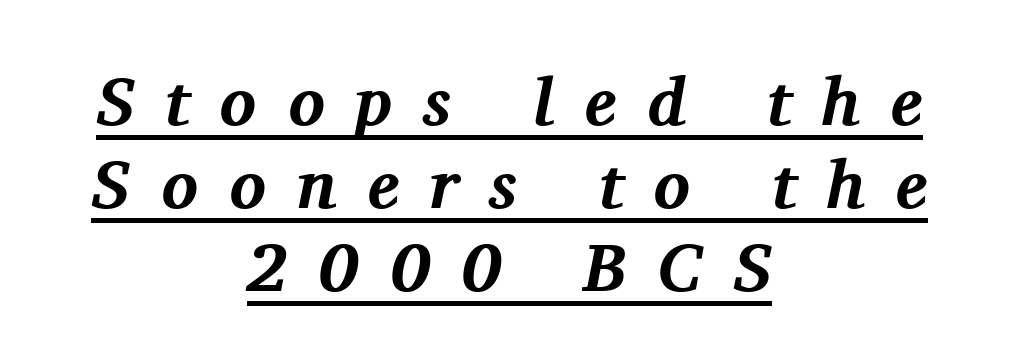
The image shows 68 px bold serif type, italic (leaning right); set centered, line spacing 1.22x, unusually wide letter spacing (+0.45 em), underlined; medium stroke contrast and a medium x-height.
